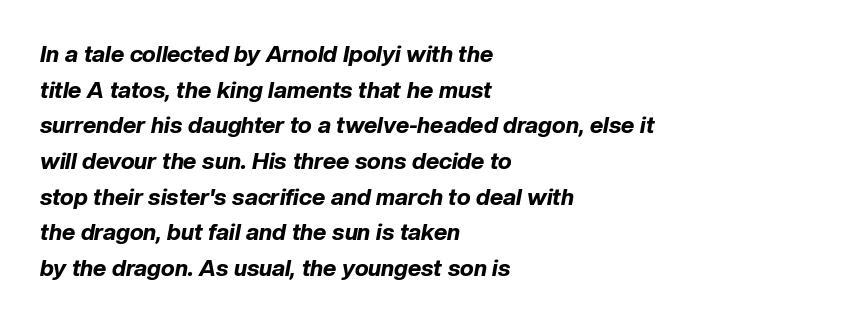
The image shows 23 px bold type, italic (leaning right); set left-aligned, normal line spacing (1.55x), normal letter spacing, not underlined.
